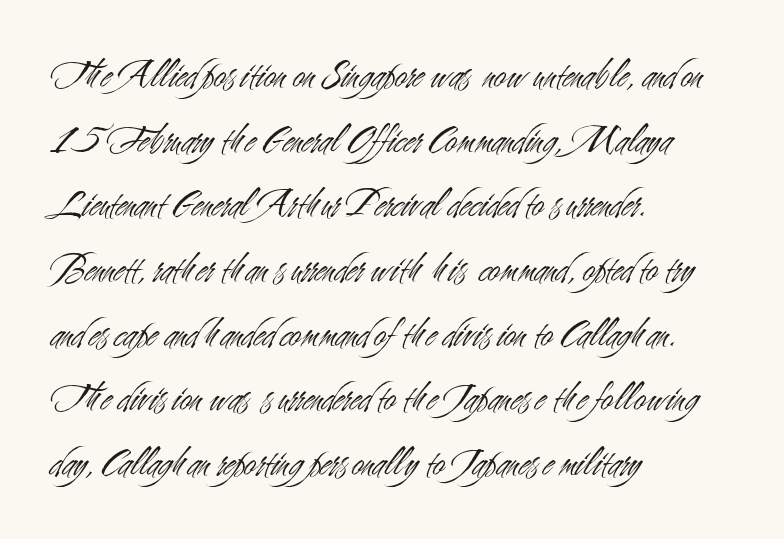
The image shows 42 px light, condensed sans-serif type; set left-aligned, normal line spacing (1.54x), normal letter spacing, not underlined; medium stroke contrast and a small x-height.
